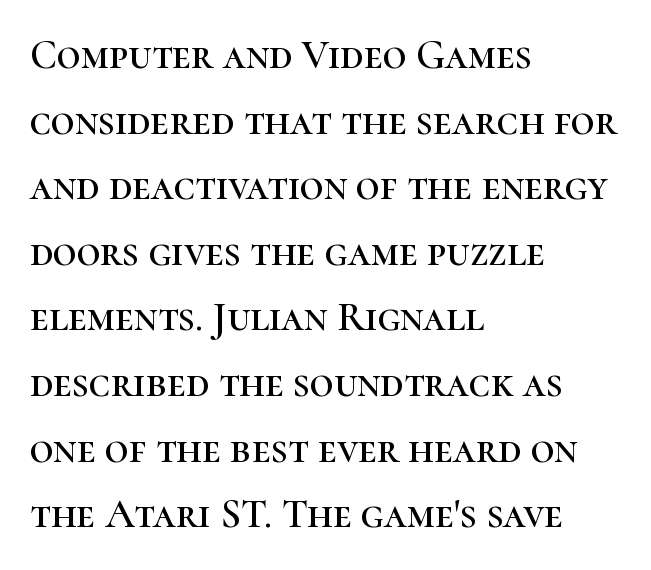
The image shows 41 px serif type, upright; set left-aligned, normal line spacing (1.6x), normal letter spacing, not underlined; high stroke contrast and a medium x-height.
